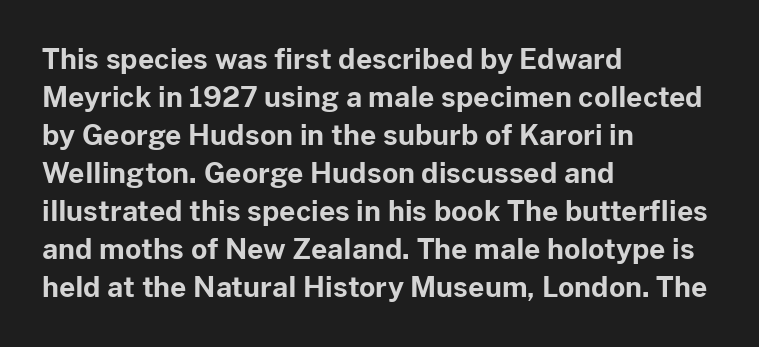
Q: Is the text bold? A: Yes.
Q: Is the text italic (slanted)? A: No, it is upright.
Q: Is the typeface a serif or a sans-serif typeface? A: Sans-serif.
Q: Is the text underlined? A: No.
Q: How is the paragraph aligned? A: Left-aligned.
Q: Is the spacing between letters normal or unusually wide? A: Normal.
Q: Is the spacing between lines tight, normal or loose? A: Normal.
Q: Width (condensed, normal, or wide)? A: Normal.
Q: Stroke contrast? A: Low.
Q: x-height? A: Medium.
Q: Monospaced? A: No.
